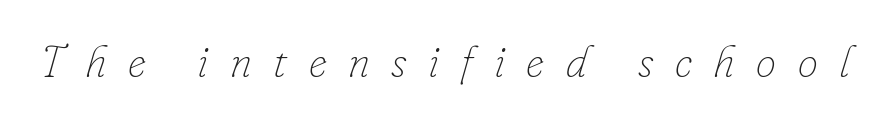
{"italic": "yes", "lean": "right", "slant_degrees": 16, "bold": "no", "weight": "thin", "width": "normal", "stroke_contrast": "low", "x_height": "small", "monospaced": "no", "underline": "no", "letter_spacing": "wide", "letter_spacing_em": 0.48, "glyph_px": 45}
